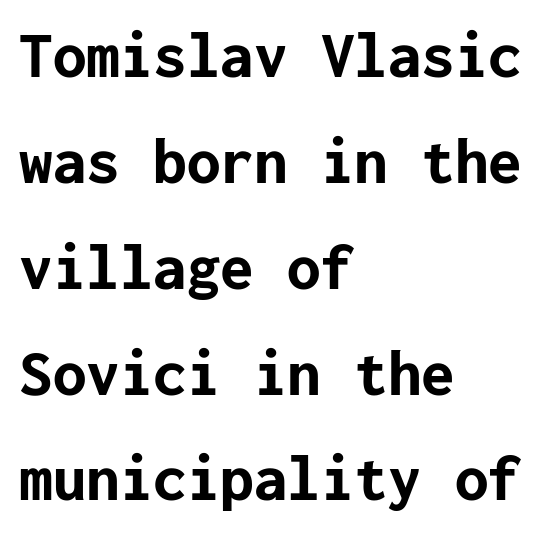
This is the regular roman posture of the typeface. This block has exactly the height ordinary leading produces. Spacing between characters is what you'd get straight out of the box. Grotesque or geometric, the face here clearly has no serifs.
